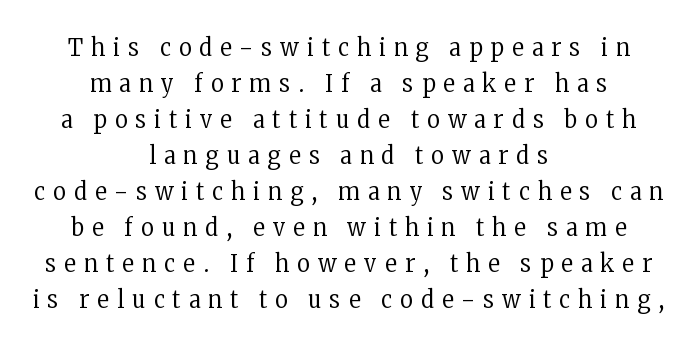
Does the copy run flush right? No — it is centered line by line. The letters stand upright; this is a roman face. Bold? No — there's no thickening of the strokes. Just letters on the line, the space beneath them empty. Does the leading feel generous? No, just average.
